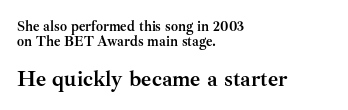
{"italic": "no", "bold": "yes", "underline": "no", "align": "left", "line_spacing": "tight", "line_spacing_ratio": 1.08, "letter_spacing": "normal", "letter_spacing_em": 0.0, "larger_block": "second", "size_ratio": 1.57, "glyph_px": 22}
